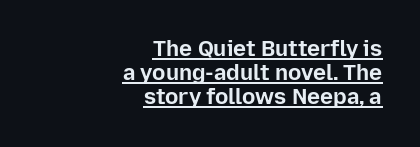
Q: Is the text bold? A: Yes.
Q: Is the text italic (slanted)? A: No, it is upright.
Q: Is the text underlined? A: Yes.
Q: How is the paragraph aligned? A: Right-aligned.
Q: Is the spacing between letters normal or unusually wide? A: Normal.
Q: Is the spacing between lines tight, normal or loose? A: Tight.
